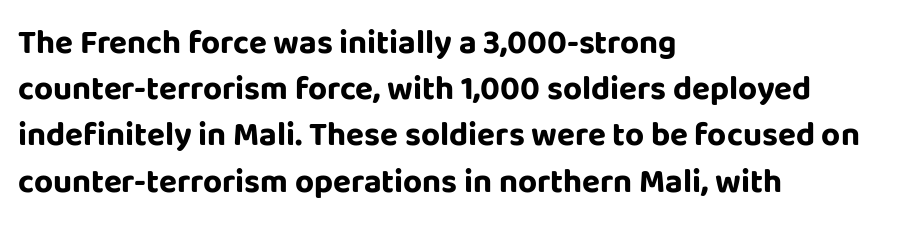
{"serif": "no", "italic": "no", "bold": "yes", "weight": "bold", "width": "normal", "stroke_contrast": "low", "x_height": "large", "monospaced": "no", "underline": "no", "align": "left", "line_spacing": "normal", "line_spacing_ratio": 1.4, "letter_spacing": "normal", "letter_spacing_em": 0.0, "glyph_px": 33}
